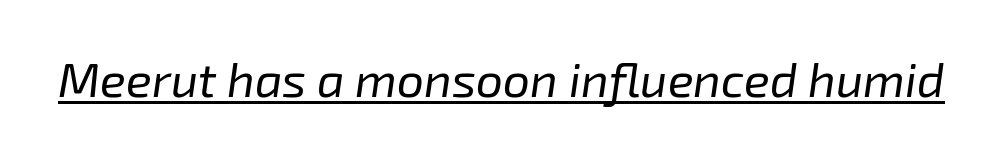
Q: Is the text bold? A: No.
Q: Is the text italic (slanted)? A: Yes, it leans right by about 8 degrees.
Q: Is the text underlined? A: Yes.
Q: Is the spacing between letters normal or unusually wide? A: Normal.
Q: Width (condensed, normal, or wide)? A: Normal.
Q: Stroke contrast? A: Low.
Q: x-height? A: Medium.
Q: Monospaced? A: No.
